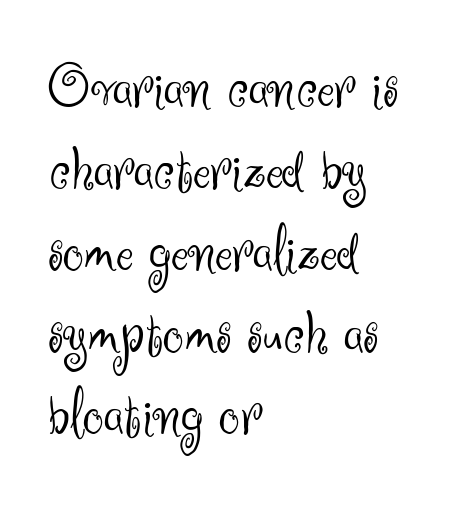
Designer's note — italics off, roman on. Heaviness? Minimal to ordinary, like unemphasized prose. In terms of letterform style, serifs are entirely absent. The foot of each line stays bare and open. The rendering uses natural spacing where letterforms have individual widths. A student would call this left alignment; a typographer would say flush left, rag right.
